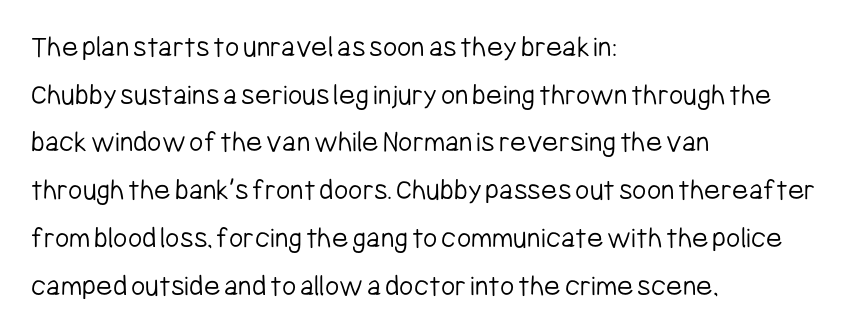
Q: Is the text bold? A: No.
Q: Is the text italic (slanted)? A: No, it is upright.
Q: Is the typeface a serif or a sans-serif typeface? A: Sans-serif.
Q: Is the text underlined? A: No.
Q: How is the paragraph aligned? A: Left-aligned.
Q: Is the spacing between letters normal or unusually wide? A: Normal.
Q: Is the spacing between lines tight, normal or loose? A: Normal.
Q: Width (condensed, normal, or wide)? A: Condensed.
Q: Stroke contrast? A: Low.
Q: x-height? A: Medium.
Q: Monospaced? A: No.
